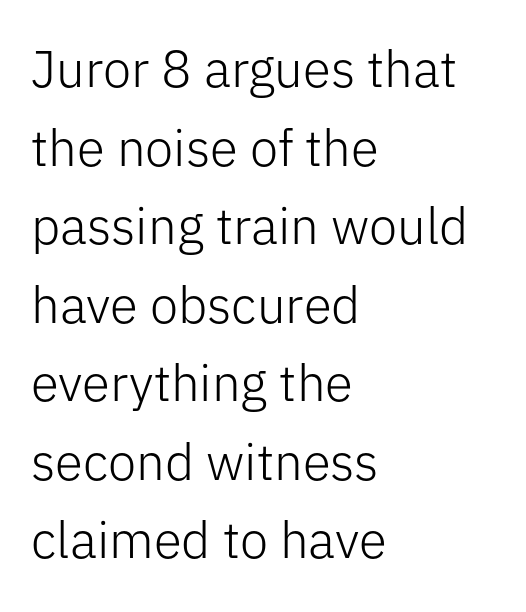
The image shows 51 px light sans-serif type, upright; set left-aligned, normal line spacing (1.54x), normal letter spacing, not underlined; low stroke contrast and a medium x-height.
